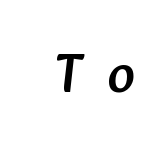
Glyph-to-glyph distance is far greater than everyday printed text. Grotesque or geometric, the face here clearly has no serifs. Clear beneath every line of the passage. Character widths vary here, with narrow letters taking less room than wide ones.
